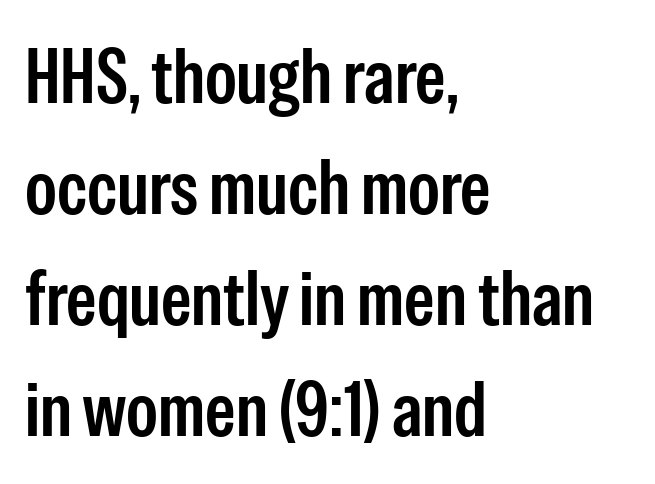
Do the characters align in a grid? No, the font is proportional. The block of text has a typical density, with ordinary space between rows. Inter-character spacing is left at the font's built-in metrics. Ascenders rise straight up at ninety degrees. Descenders hang freely into open space. These lines are set flush left with a ragged right edge.
